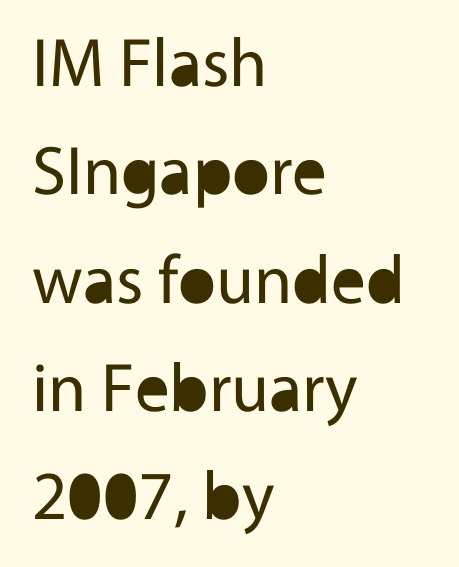
Q: Is the text bold? A: No.
Q: Is the text italic (slanted)? A: No, it is upright.
Q: Is the typeface a serif or a sans-serif typeface? A: Sans-serif.
Q: Is the text underlined? A: No.
Q: How is the paragraph aligned? A: Left-aligned.
Q: Is the spacing between letters normal or unusually wide? A: Normal.
Q: Is the spacing between lines tight, normal or loose? A: Normal.
Q: Width (condensed, normal, or wide)? A: Normal.
Q: x-height? A: Medium.
Q: Monospaced? A: No.
